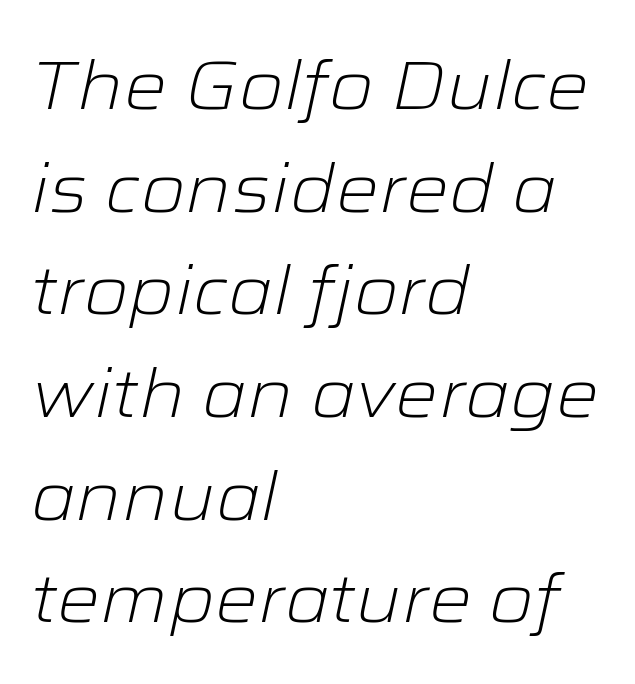
The image shows 68 px light, wide type, italic (leaning right); set left-aligned, normal line spacing (1.51x), normal letter spacing, not underlined; low stroke contrast and a medium x-height.
